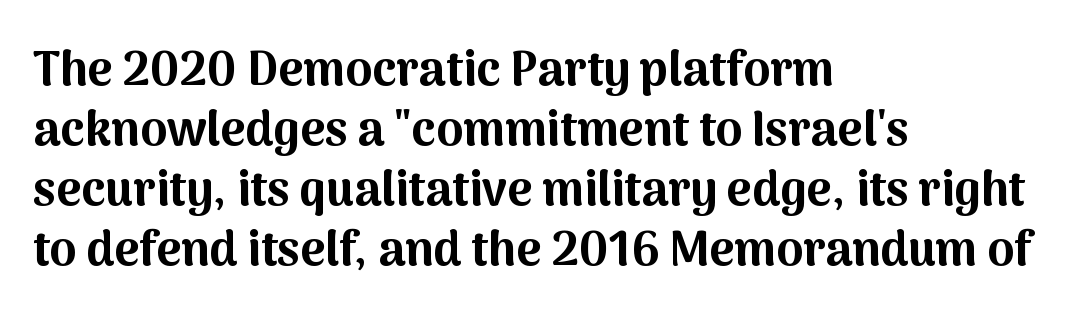
{"serif": "no", "italic": "no", "bold": "yes", "weight": "bold", "width": "normal", "stroke_contrast": "medium", "x_height": "medium", "monospaced": "no", "underline": "no", "align": "left", "line_spacing": "normal", "line_spacing_ratio": 1.25, "letter_spacing": "normal", "letter_spacing_em": 0.0, "glyph_px": 48}
